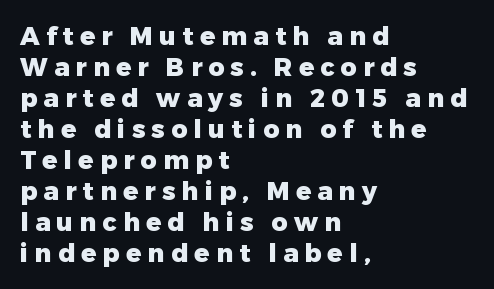
The image shows 25 px bold type, upright; set left-aligned, line spacing 1.24x, unusually wide letter spacing (+0.25 em), not underlined.
